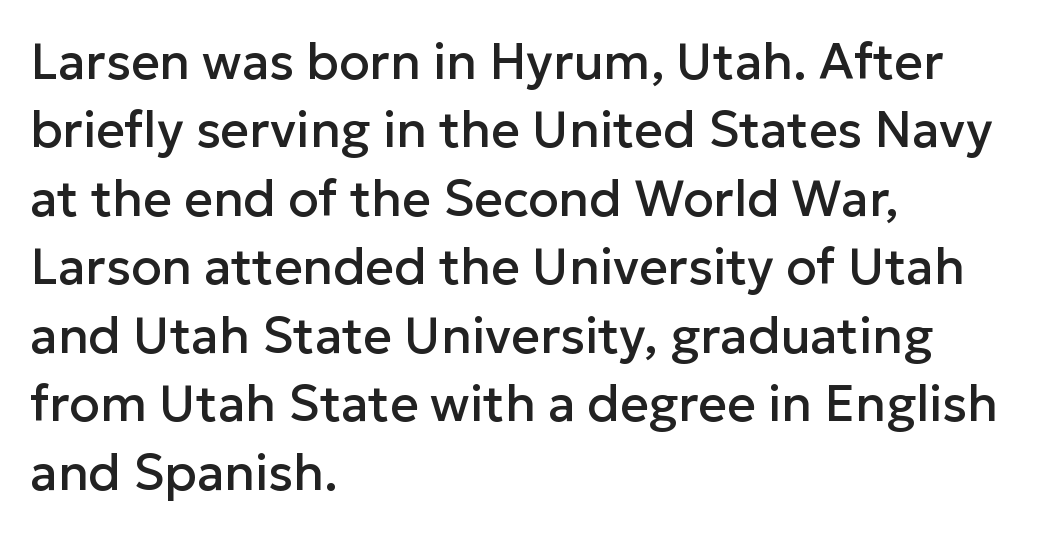
What kind of face is this? One without serifs — a sans. Each letter keeps its own natural width here, so spacing adapts to shape. Tall strokes in this sample are plumb rather than angled. The rendering anchors every line to the left-hand side. Here the glyphs are tracked normally, forming tight word shapes. The baseline area is clear.
